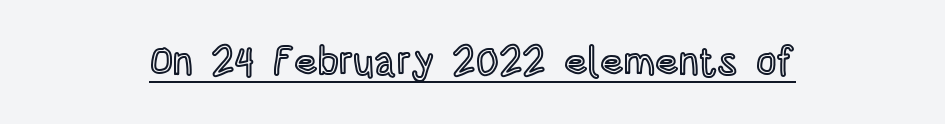
{"italic": "no", "width": "condensed", "x_height": "large", "monospaced": "no", "underline": "yes", "align": "center", "letter_spacing": "normal", "letter_spacing_em": 0.0, "glyph_px": 40}
